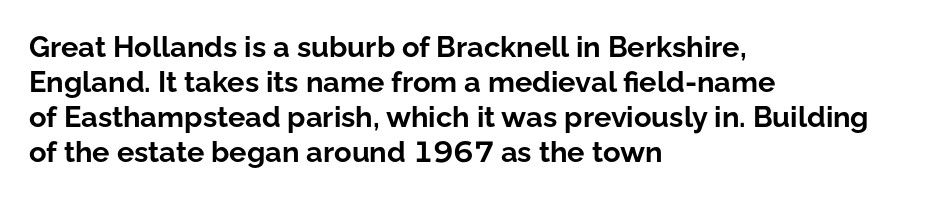
Rule under the text: the space is simply empty. Short and long lines alike share a common starting point at left. The glyphs in this specimen are sans serif. Plenty of ink on the page — the face is bold. The type is set solid horizontally, with unmodified tracking. The rendering uses natural spacing where letterforms have individual widths.
